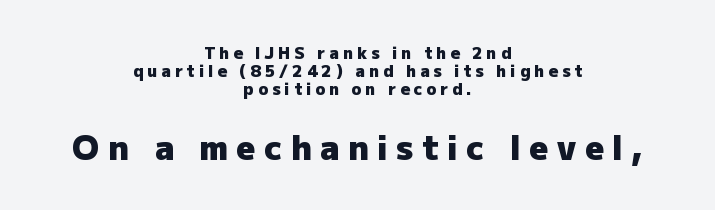
The image shows 33 px heavy sans-serif type, upright; set centered, tight line spacing (1.13x), unusually wide letter spacing (+0.26 em), not underlined; the second (bottom) block is 2.06x larger; low stroke contrast and a medium x-height.
